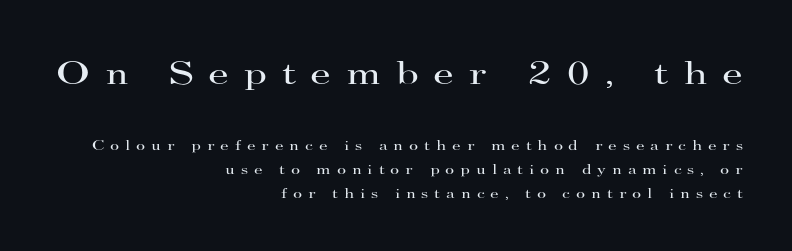
{"serif": "yes", "italic": "no", "bold": "no", "weight": "regular", "width": "wide", "stroke_contrast": "high", "x_height": "small", "monospaced": "no", "underline": "no", "align": "right", "line_spacing_ratio": 1.73, "letter_spacing": "wide", "letter_spacing_em": 0.42, "larger_block": "first", "size_ratio": 2.43, "glyph_px": 34}
